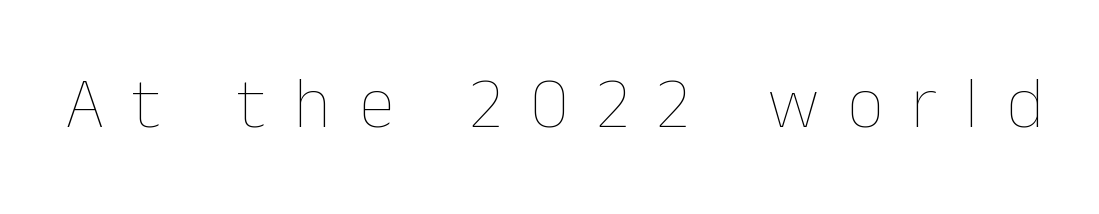
Q: Is the text bold? A: No.
Q: Is the text italic (slanted)? A: No, it is upright.
Q: Is the text underlined? A: No.
Q: Is the spacing between letters normal or unusually wide? A: Unusually wide.
Q: Width (condensed, normal, or wide)? A: Normal.
Q: Stroke contrast? A: Low.
Q: x-height? A: Medium.
Q: Monospaced? A: No.
